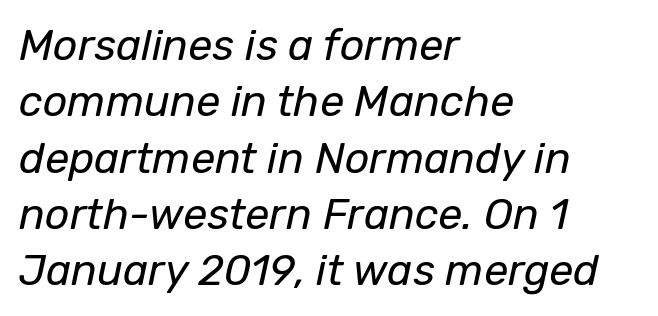
Where is the straight margin? On the left. The passage shown is typed in a proportional face where columns would drift. The strip under each line holds only bare page. The font's italic variant was chosen for this text. No extra tracking has been applied to these lines.
